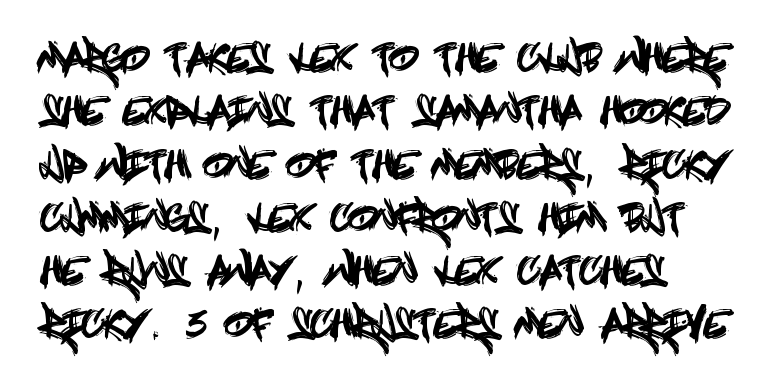
{"serif": "no", "width": "condensed", "x_height": "large", "underline": "no", "align": "left", "line_spacing": "normal", "line_spacing_ratio": 1.44, "letter_spacing": "normal", "letter_spacing_em": 0.0, "glyph_px": 37}
